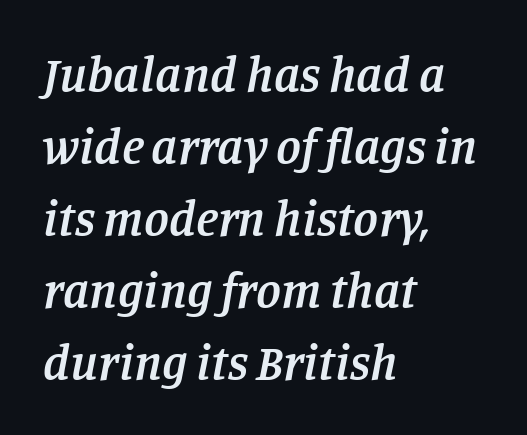
Q: Is the text bold? A: Semi-bold.
Q: Is the text italic (slanted)? A: Yes, it leans right by about 11 degrees.
Q: Is the typeface a serif or a sans-serif typeface? A: Serif.
Q: Is the text underlined? A: No.
Q: How is the paragraph aligned? A: Left-aligned.
Q: Is the spacing between letters normal or unusually wide? A: Normal.
Q: Is the spacing between lines tight, normal or loose? A: Normal.
Q: Width (condensed, normal, or wide)? A: Normal.
Q: Stroke contrast? A: Low.
Q: x-height? A: Large.
Q: Monospaced? A: No.
